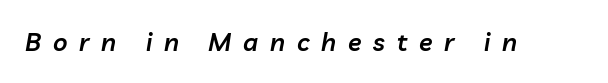
Q: Is the text bold? A: Semi-bold.
Q: Is the text italic (slanted)? A: Yes, it leans right by about 10 degrees.
Q: Is the text underlined? A: No.
Q: Is the spacing between letters normal or unusually wide? A: Unusually wide.
